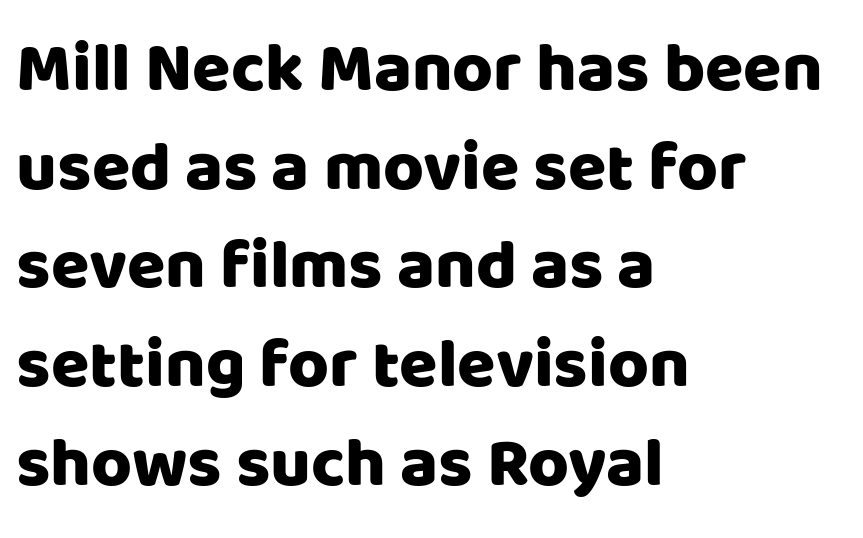
The image shows 70 px sans-serif type, upright; set left-aligned, normal line spacing (1.41x), normal letter spacing, not underlined; low stroke contrast and a large x-height.
